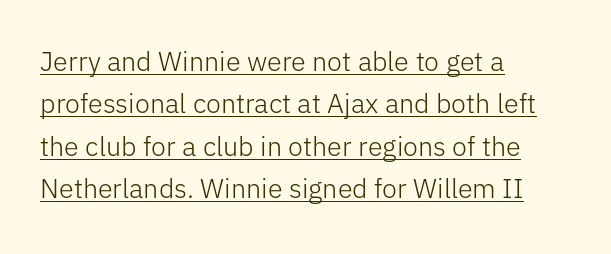
{"italic": "no", "bold": "no", "underline": "yes", "align": "left", "line_spacing": "normal", "line_spacing_ratio": 1.57, "letter_spacing": "normal", "letter_spacing_em": 0.0, "glyph_px": 27}
